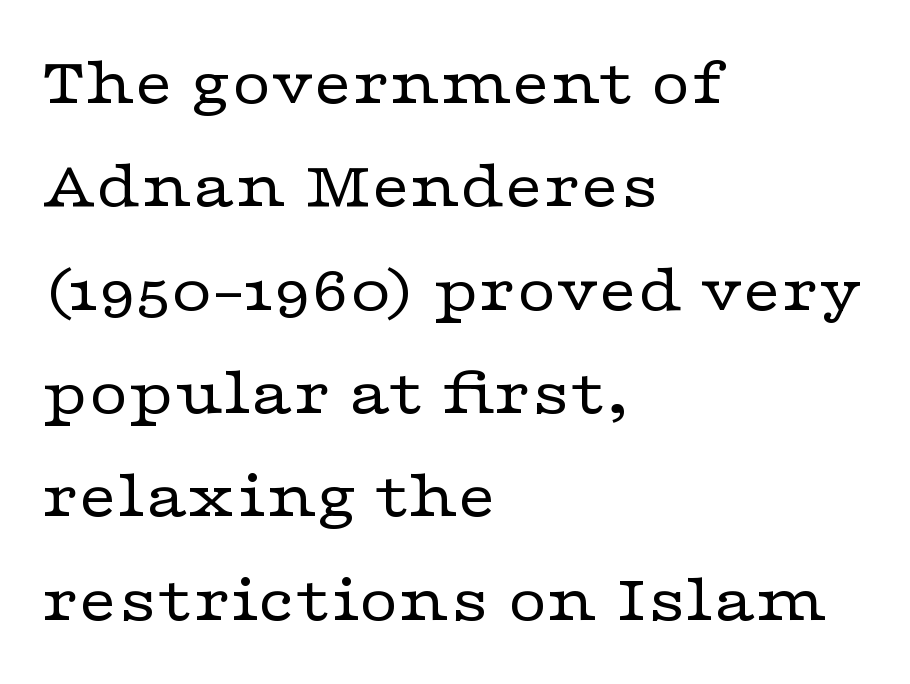
The image shows 68 px regular-weight, wide serif type, upright; set left-aligned, normal line spacing (1.52x), normal letter spacing, not underlined; low stroke contrast and a medium x-height.
